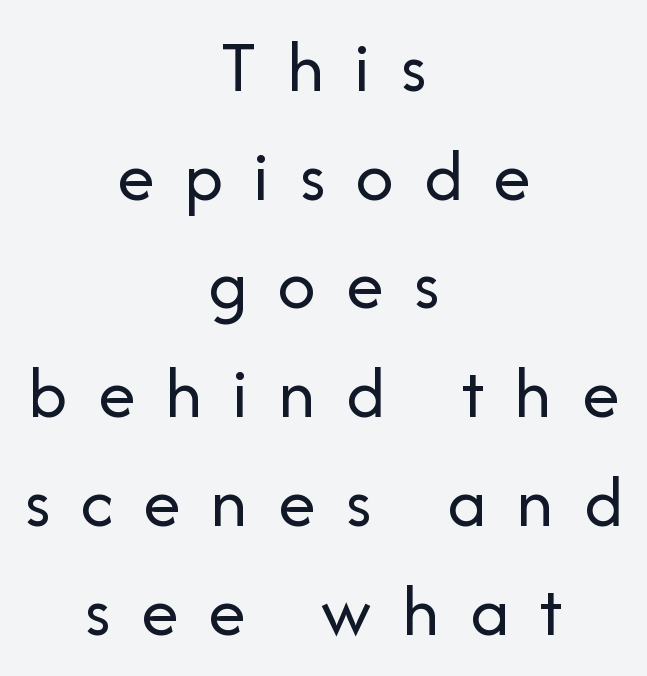
Character widths vary here, with narrow letters taking less room than wide ones. Ordinary non-slanted type is in use. The vertical gap from one line to the next is medium. Each line is balanced around a shared central axis.
